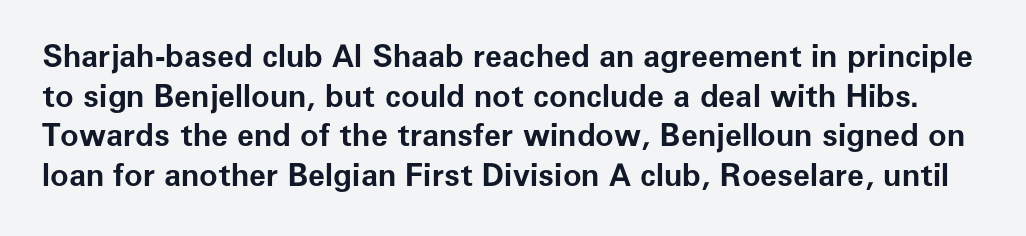
Check under the words: just untouched page. Short note: letters normally spaced. In terms of posture, this sample is upright. Notice how descenders clear the ascenders below comfortably — that's standard leading.
